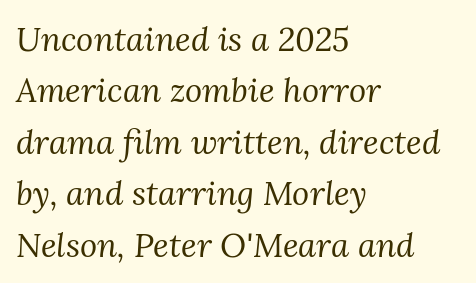
The image shows 33 px regular-weight serif type, italic (leaning right); set left-aligned, normal line spacing (1.56x), normal letter spacing, not underlined; medium stroke contrast and a medium x-height.
